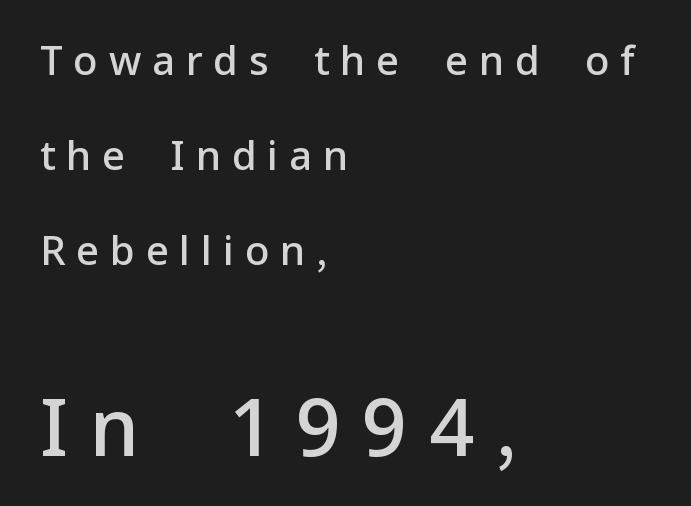
Check under the words: just untouched page. Each letter's strokes conclude bluntly, with no projecting serifs. You could fit nearly another row in the gap between these rows. The paragraph shown leans on its left margin. Style check: upright.
